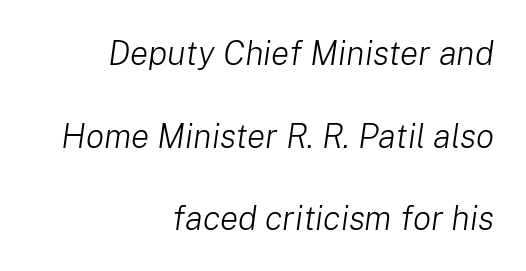
{"italic": "yes", "lean": "right", "slant_degrees": 8, "bold": "no", "weight": "light", "width": "normal", "stroke_contrast": "low", "x_height": "medium", "monospaced": "no", "underline": "no", "align": "right", "line_spacing": "loose", "line_spacing_ratio": 2.43, "letter_spacing": "normal", "letter_spacing_em": 0.0, "glyph_px": 34}
